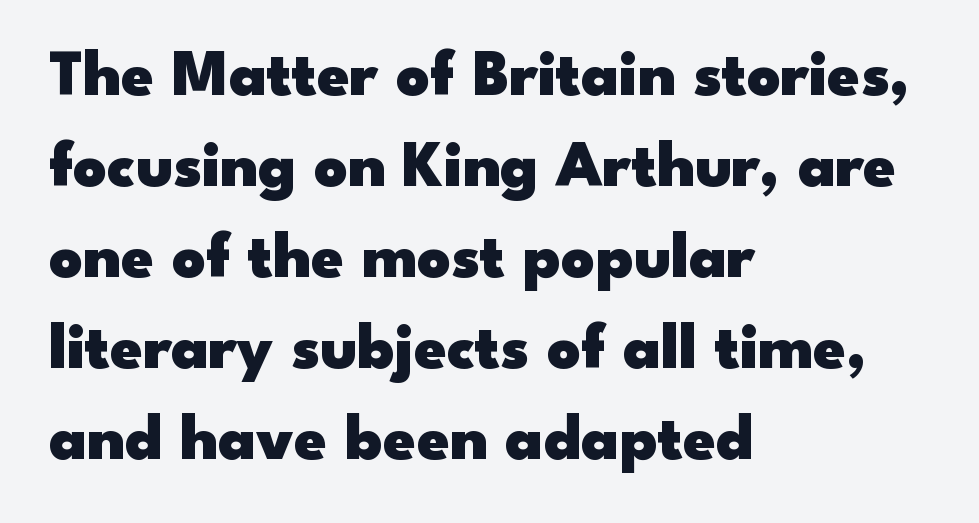
The image shows 65 px heavy, wide sans-serif type, upright; set left-aligned, normal line spacing (1.4x), normal letter spacing, not underlined; low stroke contrast and a small x-height.
